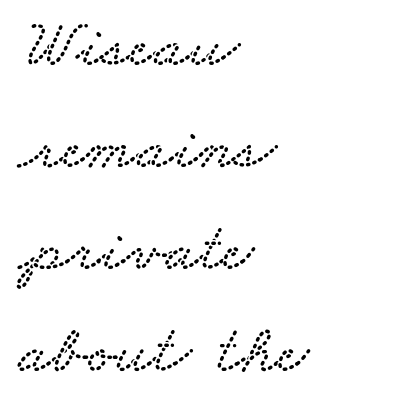
Q: Is the typeface a serif or a sans-serif typeface? A: Serif.
Q: Is the text underlined? A: No.
Q: How is the paragraph aligned? A: Left-aligned.
Q: Is the spacing between letters normal or unusually wide? A: Normal.
Q: Is the spacing between lines tight, normal or loose? A: Normal.
Q: Width (condensed, normal, or wide)? A: Wide.
Q: Stroke contrast? A: Low.
Q: x-height? A: Small.
Q: Monospaced? A: No.
